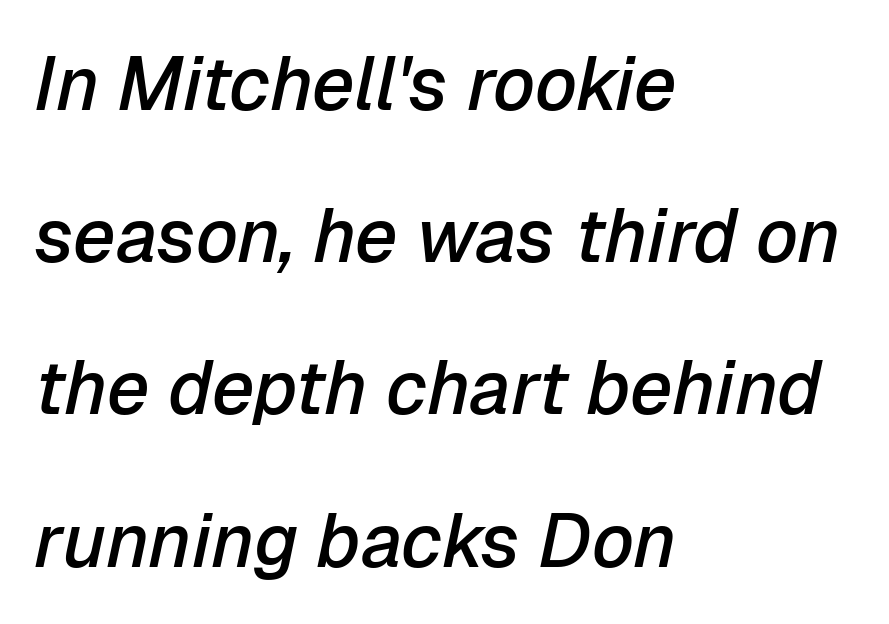
Q: Is the text bold? A: Semi-bold.
Q: Is the text italic (slanted)? A: Yes, it leans right by about 12 degrees.
Q: Is the text underlined? A: No.
Q: How is the paragraph aligned? A: Left-aligned.
Q: Is the spacing between letters normal or unusually wide? A: Normal.
Q: Is the spacing between lines tight, normal or loose? A: Loose.
Q: Width (condensed, normal, or wide)? A: Normal.
Q: Stroke contrast? A: Low.
Q: x-height? A: Medium.
Q: Monospaced? A: No.
